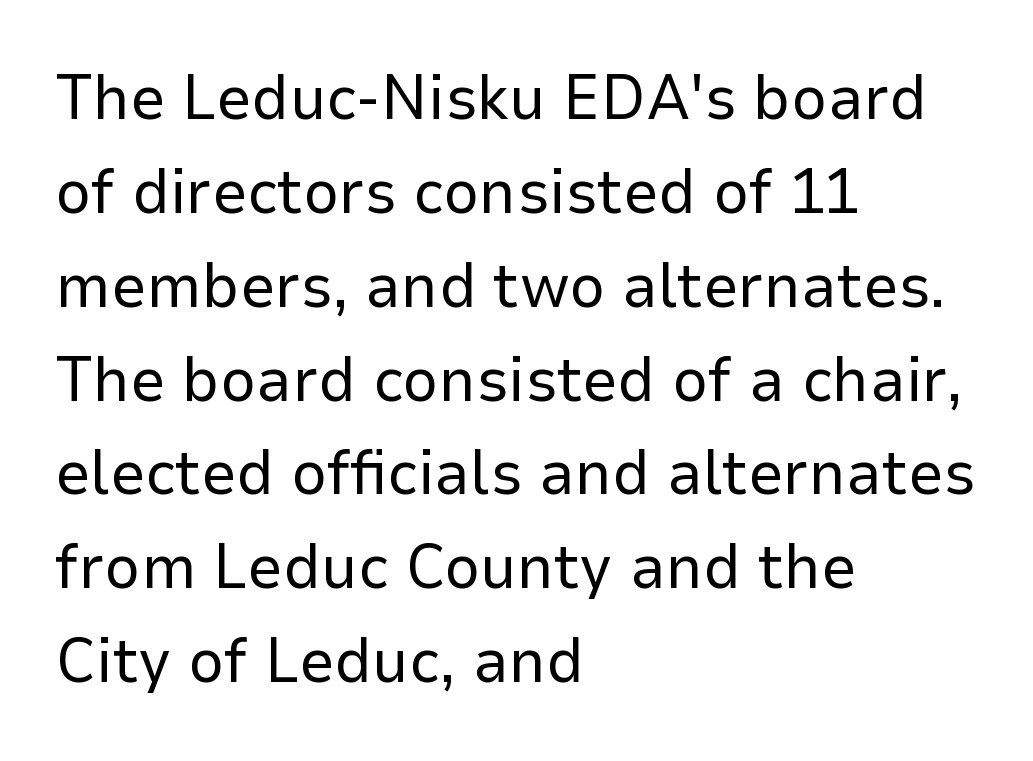
{"serif": "no", "italic": "no", "bold": "no", "weight": "regular", "width": "normal", "stroke_contrast": "low", "x_height": "medium", "monospaced": "no", "underline": "no", "align": "left", "line_spacing": "normal", "line_spacing_ratio": 1.49, "letter_spacing": "normal", "letter_spacing_em": 0.0, "glyph_px": 63}
